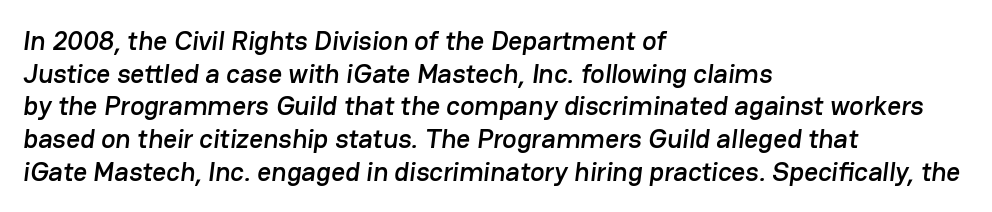
The zone under the glyphs is completely vacant. How are the letters spaced? Ordinarily, with no added tracking. Notice how the passage keeps a crisp vertical edge on the left only.
